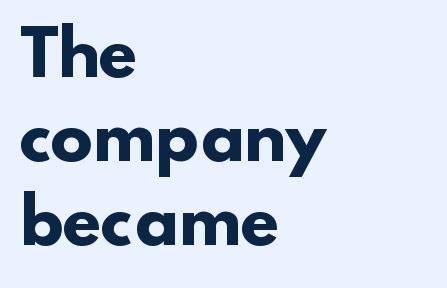
{"serif": "no", "bold": "yes", "weight": "heavy", "width": "normal", "stroke_contrast": "low", "x_height": "small", "monospaced": "no", "underline": "no", "align": "left", "line_spacing": "normal", "line_spacing_ratio": 1.33, "letter_spacing": "normal", "letter_spacing_em": 0.0, "glyph_px": 63}
